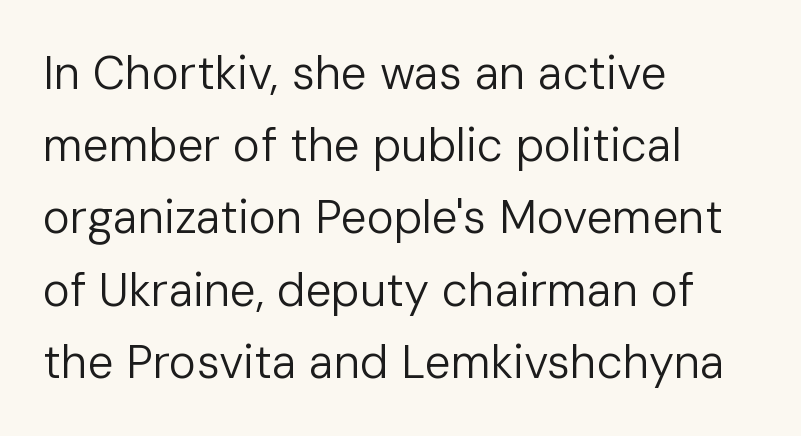
Q: Is the text bold? A: No.
Q: Is the text italic (slanted)? A: No, it is upright.
Q: Is the typeface a serif or a sans-serif typeface? A: Sans-serif.
Q: Is the text underlined? A: No.
Q: How is the paragraph aligned? A: Left-aligned.
Q: Is the spacing between letters normal or unusually wide? A: Normal.
Q: Is the spacing between lines tight, normal or loose? A: Normal.
Q: Width (condensed, normal, or wide)? A: Normal.
Q: Stroke contrast? A: Low.
Q: x-height? A: Medium.
Q: Monospaced? A: No.
